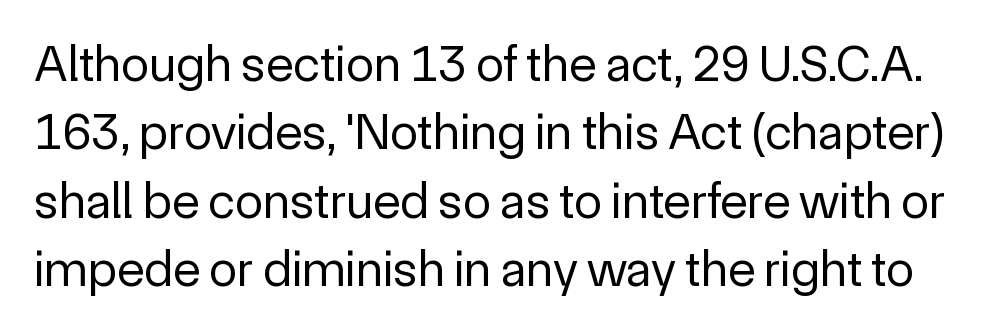
The image shows 51 px regular-weight sans-serif type, upright; set normal line spacing (1.34x), normal letter spacing, not underlined; a medium x-height.
